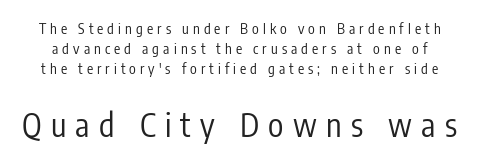
{"serif": "no", "italic": "no", "bold": "no", "weight": "regular", "width": "condensed", "stroke_contrast": "low", "x_height": "medium", "monospaced": "no", "underline": "no", "line_spacing": "normal", "line_spacing_ratio": 1.42, "letter_spacing": "wide", "letter_spacing_em": 0.29, "larger_block": "second", "size_ratio": 2.29, "glyph_px": 32}
